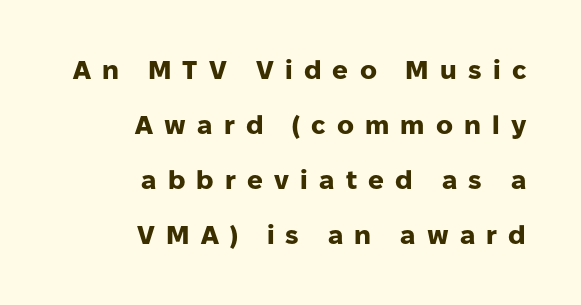
The image shows 26 px bold type, upright; set right-aligned, loose line spacing (2.12x), unusually wide letter spacing (+0.43 em), not underlined.
